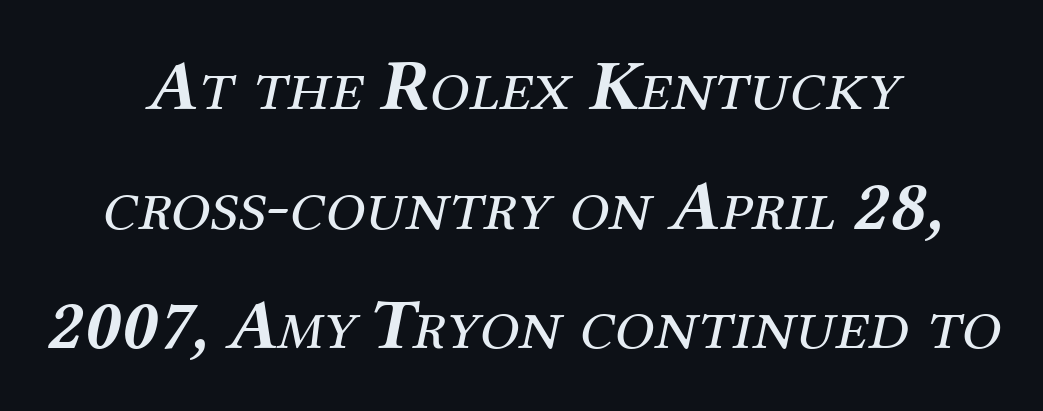
Q: Is the text bold? A: No.
Q: Is the text italic (slanted)? A: Yes, it leans right by about 12 degrees.
Q: Is the typeface a serif or a sans-serif typeface? A: Serif.
Q: Is the text underlined? A: No.
Q: How is the paragraph aligned? A: Centered.
Q: Is the spacing between letters normal or unusually wide? A: Normal.
Q: Is the spacing between lines tight, normal or loose? A: Normal.
Q: Width (condensed, normal, or wide)? A: Normal.
Q: Stroke contrast? A: Medium.
Q: x-height? A: Medium.
Q: Monospaced? A: No.
